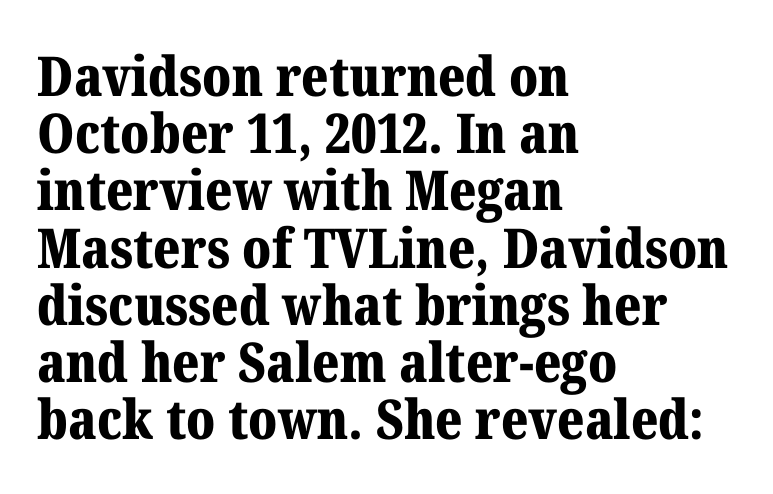
{"serif": "yes", "italic": "no", "bold": "yes", "weight": "bold", "width": "normal", "stroke_contrast": "medium", "x_height": "medium", "monospaced": "no", "underline": "no", "align": "left", "line_spacing": "tight", "line_spacing_ratio": 1.04, "letter_spacing": "normal", "letter_spacing_em": 0.0, "glyph_px": 55}
